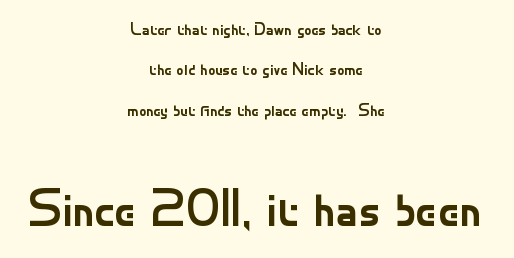
Q: Is the text bold? A: No.
Q: Is the text italic (slanted)? A: No, it is upright.
Q: Is the typeface a serif or a sans-serif typeface? A: Sans-serif.
Q: Is the text underlined? A: No.
Q: How is the paragraph aligned? A: Centered.
Q: Is the spacing between letters normal or unusually wide? A: Normal.
Q: Is the spacing between lines tight, normal or loose? A: Loose.
Q: Which block of text is set in a larger size, the first (top) or the second (bottom)? A: The second (bottom) one.
Q: Width (condensed, normal, or wide)? A: Normal.
Q: Stroke contrast? A: Low.
Q: x-height? A: Small.
Q: Monospaced? A: No.
